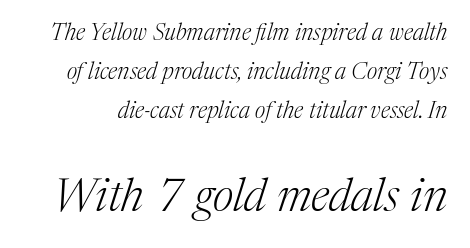
Vertically, the passage feels balanced, rows spaced as you'd expect. The typography opts for an oblique posture over an upright one. Think of a printed novel: that variable character pitch is what you see here. Serif or sans? Serif — the stroke terminals have little feet. Is the lower block the larger one? Yes — the lower block carries the bigger type.
